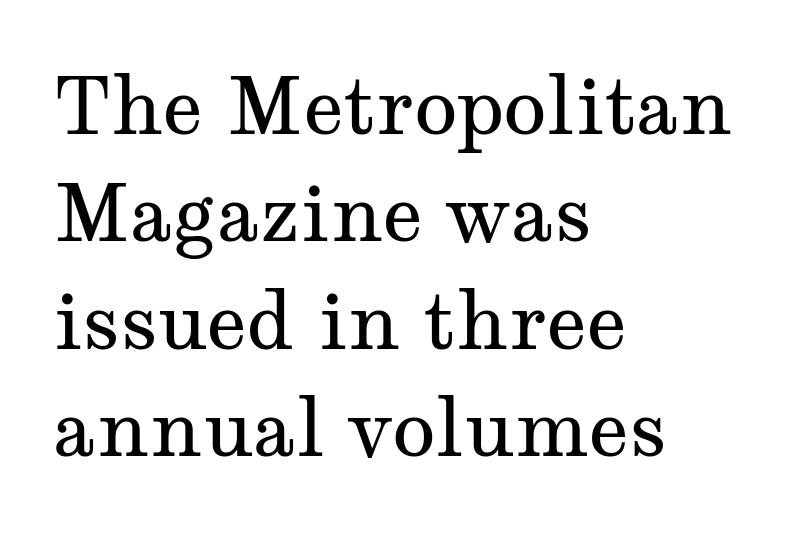
The image shows 79 px regular-weight, wide serif type, upright; set left-aligned, normal line spacing (1.36x), normal letter spacing, not underlined; medium stroke contrast and a medium x-height.
